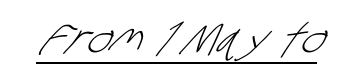
{"serif": "no", "bold": "no", "weight": "light", "width": "condensed", "stroke_contrast": "low", "x_height": "large", "monospaced": "no", "underline": "yes", "letter_spacing": "normal", "letter_spacing_em": 0.0, "glyph_px": 45}
